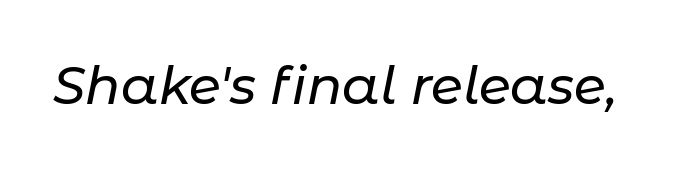
{"italic": "yes", "lean": "right", "slant_degrees": 11, "width": "normal", "stroke_contrast": "low", "x_height": "medium", "monospaced": "no", "underline": "no", "letter_spacing": "normal", "letter_spacing_em": 0.0, "glyph_px": 52}
